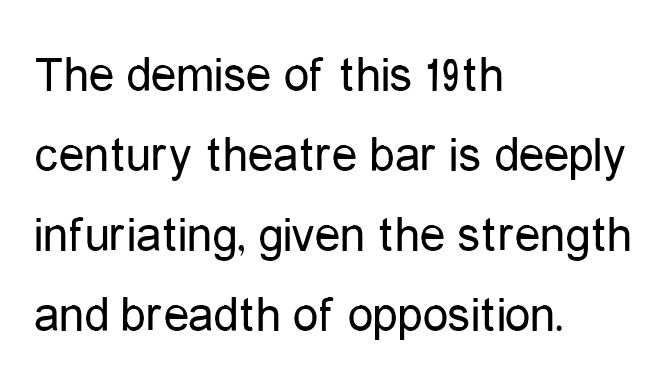
The image shows 51 px regular-weight, condensed sans-serif type, upright; set left-aligned, normal line spacing (1.57x), normal letter spacing, not underlined; low stroke contrast and a medium x-height.
